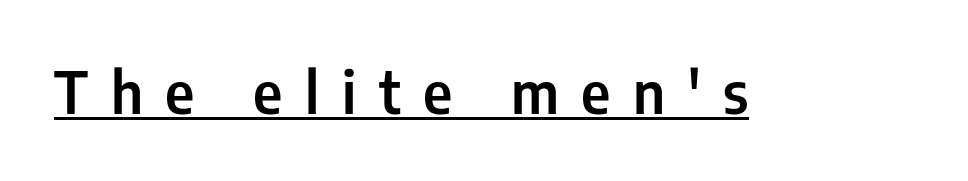
The font's upright variant was chosen for this text. Letter spacing: wide. No feet cap the strokes, marking this as sans-serif type. Each letter keeps its own natural width here, so spacing adapts to shape.
